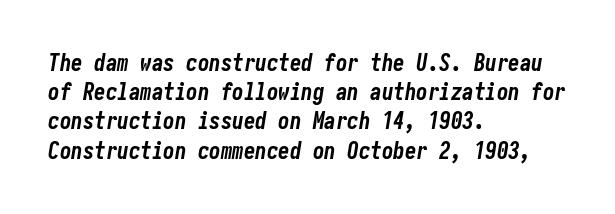
Q: Is the text bold? A: Yes.
Q: Is the text italic (slanted)? A: Yes, it leans right by about 10 degrees.
Q: Is the text underlined? A: No.
Q: How is the paragraph aligned? A: Left-aligned.
Q: Is the spacing between letters normal or unusually wide? A: Normal.
Q: Is the spacing between lines tight, normal or loose? A: Normal.
